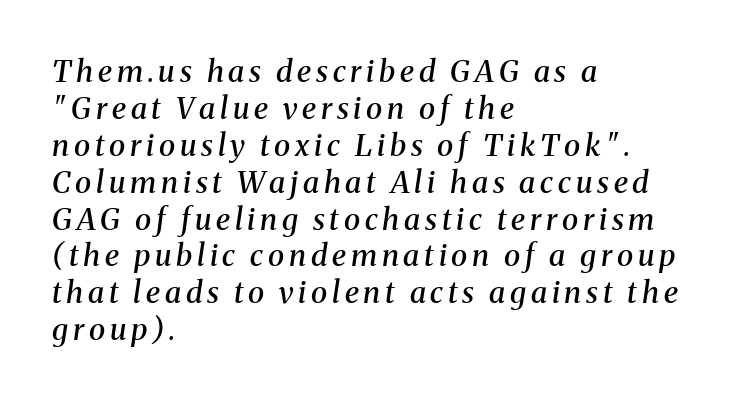
{"serif": "yes", "italic": "yes", "lean": "right", "slant_degrees": 8, "bold": "semi", "weight": "semibold", "width": "normal", "stroke_contrast": "medium", "x_height": "medium", "monospaced": "no", "underline": "no", "align": "left", "line_spacing_ratio": 1.23, "glyph_px": 30}
